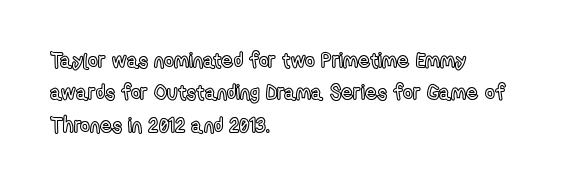
{"italic": "no", "underline": "no", "align": "left", "line_spacing": "normal", "line_spacing_ratio": 1.54, "letter_spacing": "normal", "letter_spacing_em": 0.0, "glyph_px": 21}
